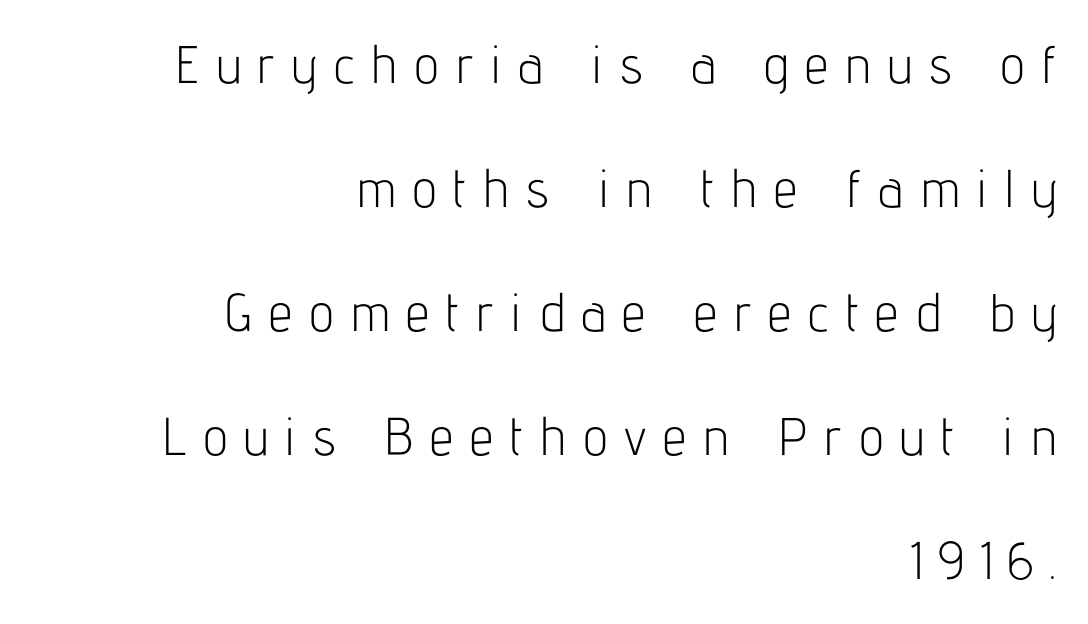
The image shows 53 px light, condensed sans-serif type, upright; set right-aligned, loose line spacing (2.34x), unusually wide letter spacing (+0.32 em), not underlined; low stroke contrast and a medium x-height.
